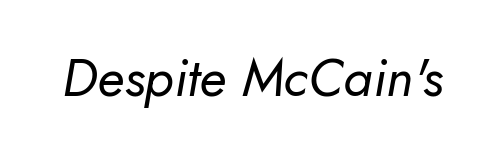
Q: Is the text bold? A: No.
Q: Is the text italic (slanted)? A: Yes, it leans right by about 5 degrees.
Q: Is the text underlined? A: No.
Q: Is the spacing between letters normal or unusually wide? A: Normal.
Q: Width (condensed, normal, or wide)? A: Normal.
Q: Stroke contrast? A: Low.
Q: x-height? A: Small.
Q: Monospaced? A: No.
